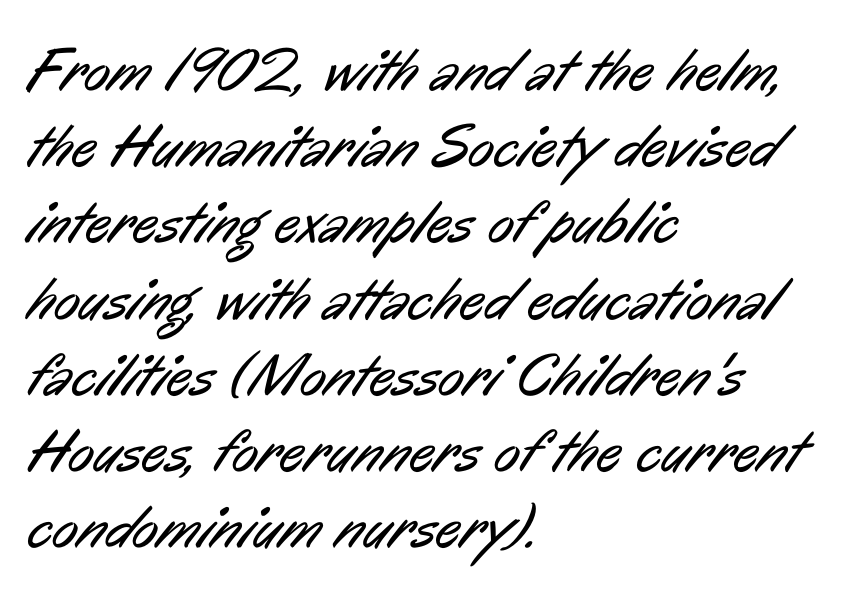
The image shows 61 px regular-weight, condensed sans-serif type; set left-aligned, normal line spacing (1.25x), normal letter spacing, not underlined; low stroke contrast and a medium x-height.
